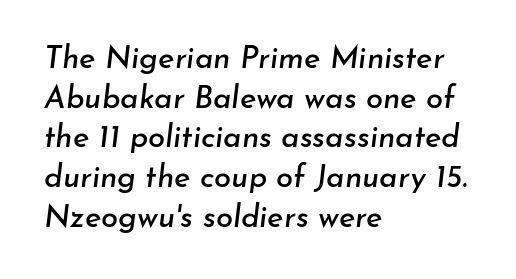
Q: Is the text italic (slanted)? A: Yes, it leans right by about 7 degrees.
Q: Is the text underlined? A: No.
Q: How is the paragraph aligned? A: Left-aligned.
Q: Is the spacing between letters normal or unusually wide? A: Normal.
Q: Is the spacing between lines tight, normal or loose? A: Normal.
Q: Width (condensed, normal, or wide)? A: Normal.
Q: Stroke contrast? A: Low.
Q: x-height? A: Small.
Q: Monospaced? A: No.
